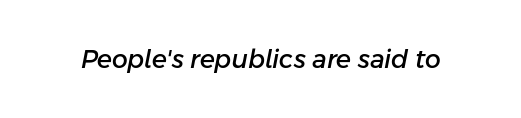
{"italic": "yes", "lean": "right", "slant_degrees": 11, "underline": "no", "letter_spacing": "normal", "letter_spacing_em": 0.0, "glyph_px": 25}
